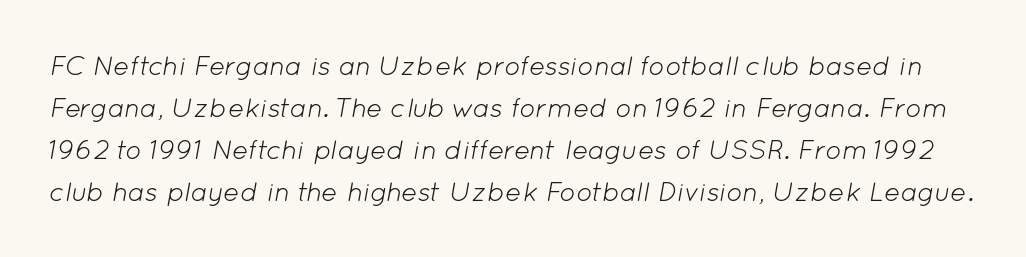
{"italic": "yes", "lean": "right", "slant_degrees": 12, "bold": "no", "underline": "no", "line_spacing": "normal", "line_spacing_ratio": 1.56, "letter_spacing": "normal", "letter_spacing_em": 0.0, "glyph_px": 27}
